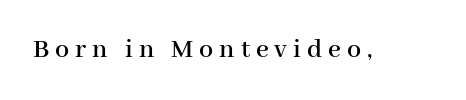
The image shows 28 px serif type, upright; set unusually wide letter spacing (+0.21 em), not underlined; high stroke contrast and a medium x-height.
